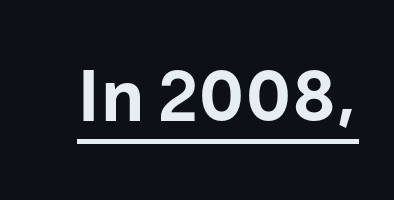
The image shows 72 px bold sans-serif type, upright; set normal letter spacing, underlined; low stroke contrast and a medium x-height.
